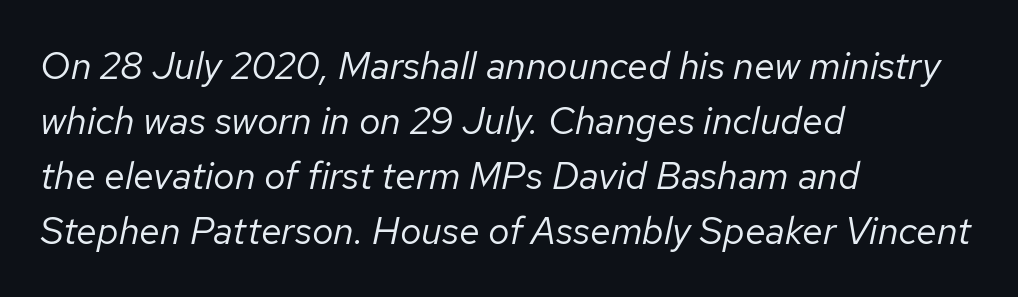
The image shows 38 px regular-weight type, italic (leaning right); set left-aligned, normal line spacing (1.45x), normal letter spacing, not underlined; low stroke contrast and a medium x-height.
